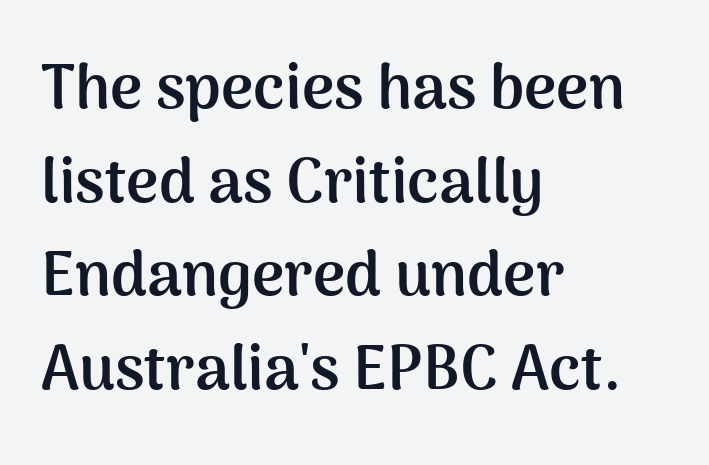
The image shows 62 px semibold sans-serif type, upright; set left-aligned, normal line spacing (1.51x), normal letter spacing, not underlined; medium stroke contrast and a medium x-height.
